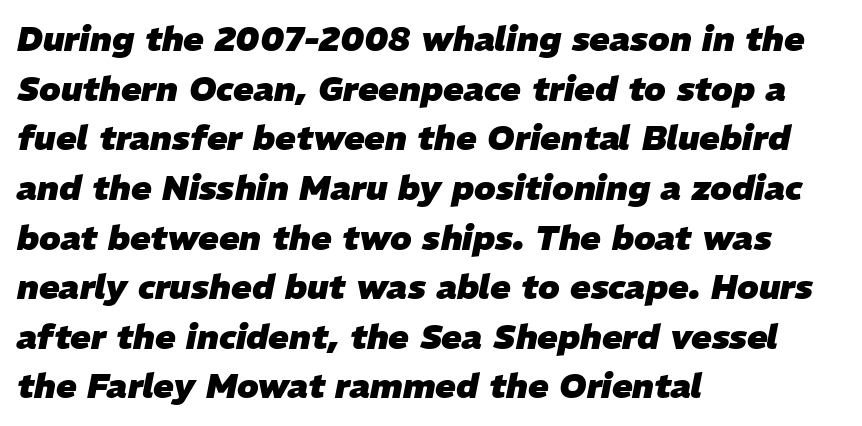
{"italic": "yes", "lean": "right", "slant_degrees": 11, "bold": "yes", "weight": "heavy", "width": "normal", "stroke_contrast": "low", "x_height": "medium", "monospaced": "no", "underline": "no", "align": "left", "line_spacing": "normal", "line_spacing_ratio": 1.46, "letter_spacing": "normal", "letter_spacing_em": 0.0, "glyph_px": 34}
